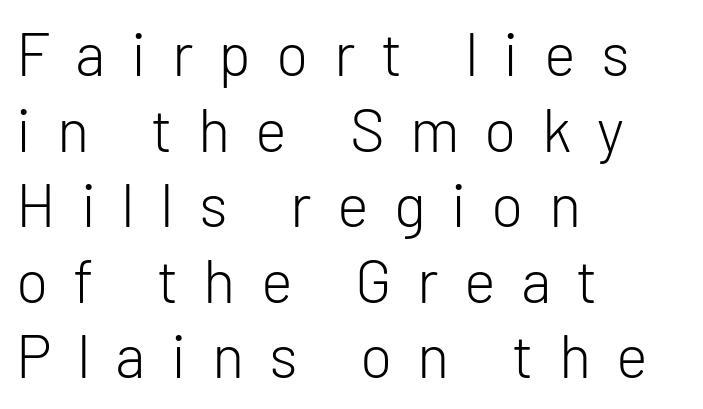
{"serif": "no", "italic": "no", "bold": "no", "weight": "light", "width": "normal", "stroke_contrast": "low", "x_height": "medium", "monospaced": "no", "underline": "no", "align": "left", "line_spacing": "normal", "line_spacing_ratio": 1.26, "letter_spacing": "wide", "letter_spacing_em": 0.42, "glyph_px": 60}
